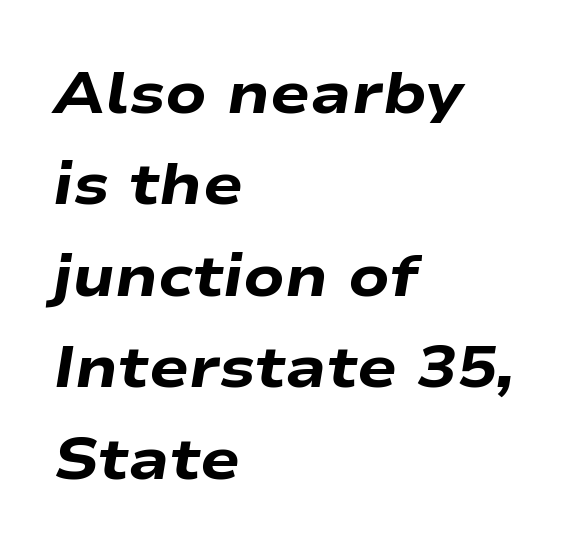
The image shows 59 px heavy, wide type, italic (leaning right); set left-aligned, normal line spacing (1.55x), normal letter spacing, not underlined; low stroke contrast and a medium x-height.
